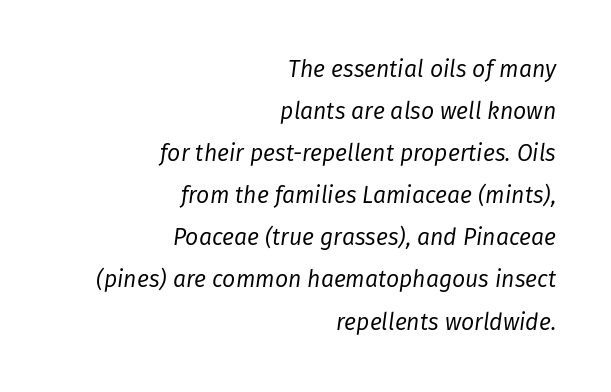
Q: Is the text bold? A: No.
Q: Is the text italic (slanted)? A: Yes, it leans right by about 8 degrees.
Q: Is the text underlined? A: No.
Q: How is the paragraph aligned? A: Right-aligned.
Q: Is the spacing between letters normal or unusually wide? A: Normal.
